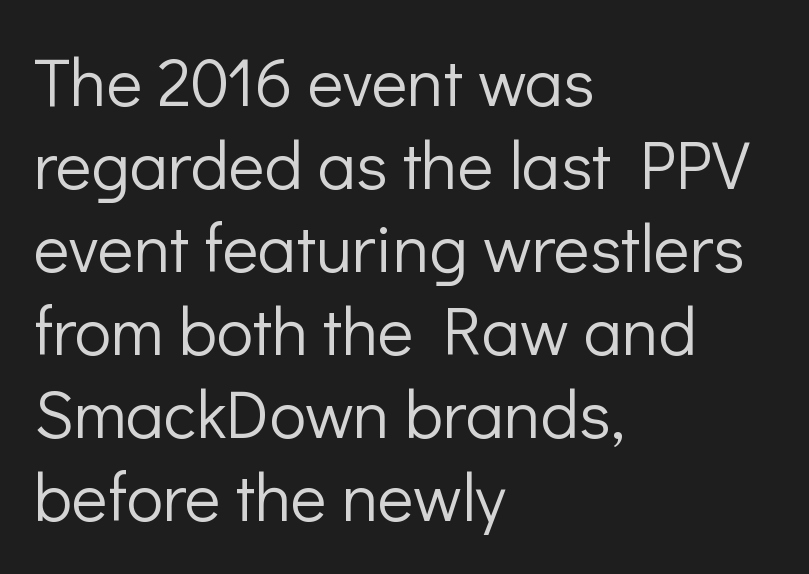
{"serif": "no", "italic": "no", "bold": "no", "weight": "light", "width": "normal", "stroke_contrast": "low", "x_height": "medium", "monospaced": "no", "underline": "no", "align": "left", "line_spacing_ratio": 1.22, "letter_spacing": "normal", "letter_spacing_em": 0.0, "glyph_px": 68}
